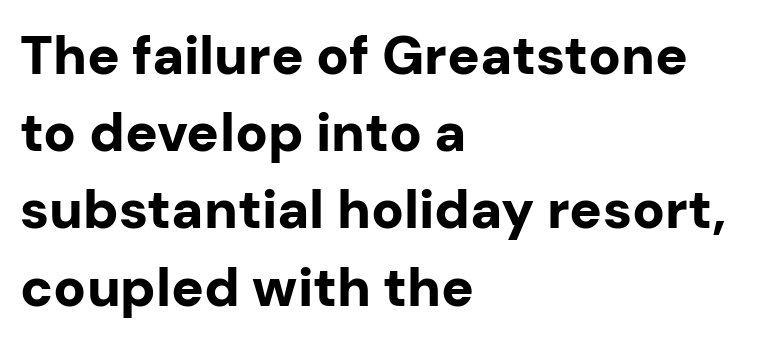
{"serif": "no", "italic": "no", "bold": "yes", "weight": "bold", "width": "normal", "stroke_contrast": "low", "x_height": "medium", "monospaced": "no", "underline": "no", "align": "left", "line_spacing": "normal", "line_spacing_ratio": 1.43, "letter_spacing": "normal", "letter_spacing_em": 0.0, "glyph_px": 54}
